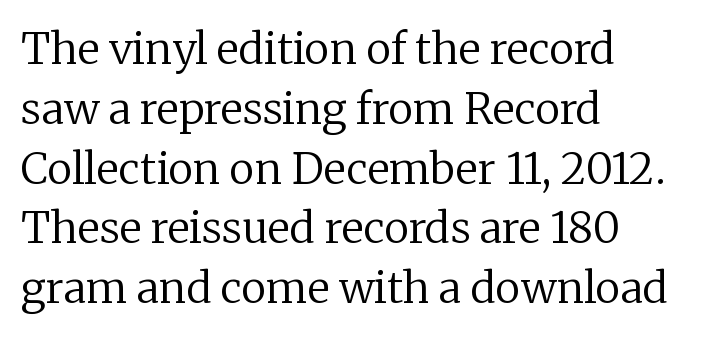
The image shows 43 px regular-weight serif type, upright; set left-aligned, normal line spacing (1.39x), normal letter spacing, not underlined; low stroke contrast and a medium x-height.
